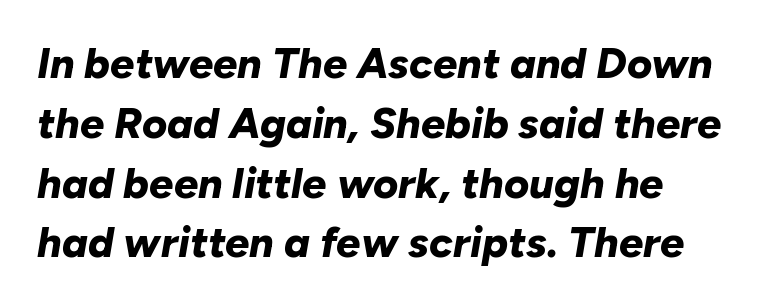
Q: Is the text bold? A: Yes.
Q: Is the text italic (slanted)? A: Yes, it leans right by about 10 degrees.
Q: Is the text underlined? A: No.
Q: Is the spacing between letters normal or unusually wide? A: Normal.
Q: Is the spacing between lines tight, normal or loose? A: Normal.
Q: Width (condensed, normal, or wide)? A: Normal.
Q: Stroke contrast? A: Low.
Q: x-height? A: Medium.
Q: Monospaced? A: No.
